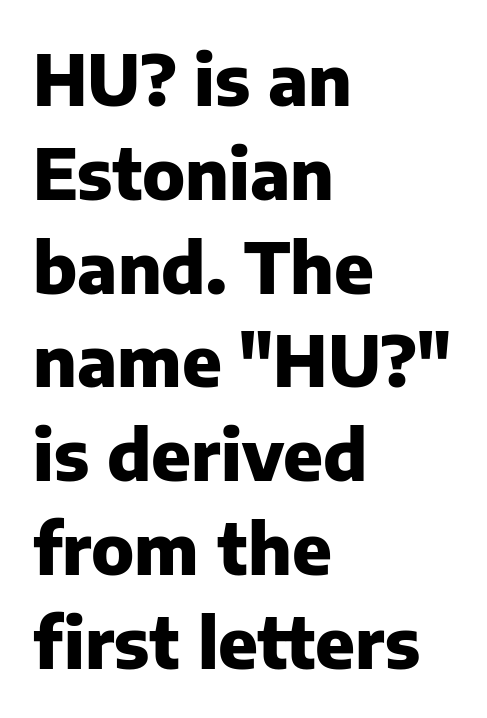
Q: Is the text bold? A: Yes.
Q: Is the text italic (slanted)? A: No, it is upright.
Q: Is the typeface a serif or a sans-serif typeface? A: Sans-serif.
Q: Is the text underlined? A: No.
Q: How is the paragraph aligned? A: Left-aligned.
Q: Is the spacing between letters normal or unusually wide? A: Normal.
Q: Is the spacing between lines tight, normal or loose? A: Normal.
Q: Width (condensed, normal, or wide)? A: Normal.
Q: Stroke contrast? A: Low.
Q: x-height? A: Medium.
Q: Monospaced? A: No.
